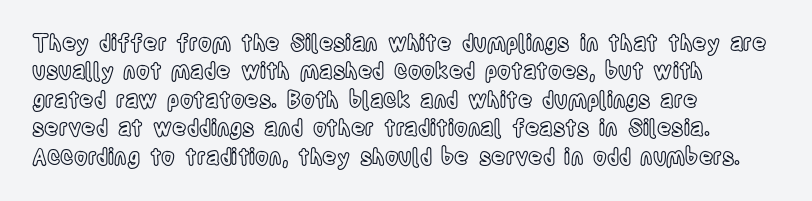
Does extra space separate the letters? No, they use regular spacing. Rows of type keep a routine distance in the vertical direction. Descender tails drop into unmarked territory. No italicization has been applied; the sample stays upright.
